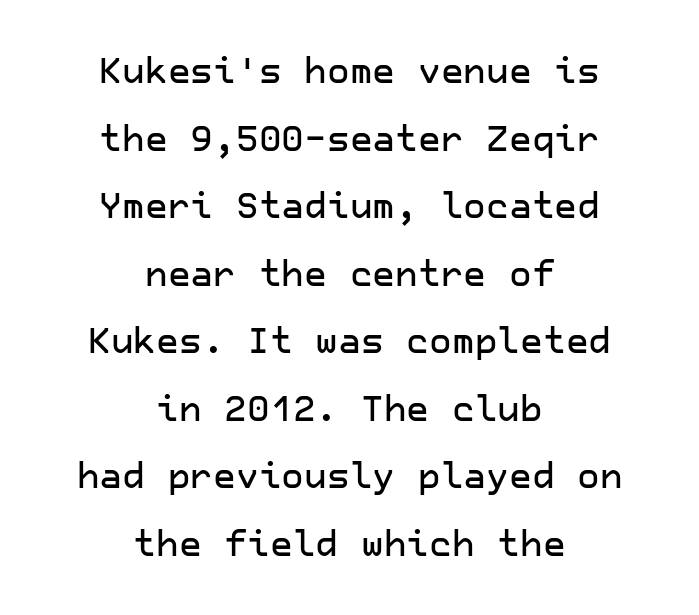
Q: Is the text italic (slanted)? A: No, it is upright.
Q: Is the typeface a serif or a sans-serif typeface? A: Sans-serif.
Q: Is the text underlined? A: No.
Q: How is the paragraph aligned? A: Centered.
Q: Is the spacing between letters normal or unusually wide? A: Normal.
Q: Is the spacing between lines tight, normal or loose? A: Loose.
Q: Width (condensed, normal, or wide)? A: Normal.
Q: Stroke contrast? A: Low.
Q: x-height? A: Medium.
